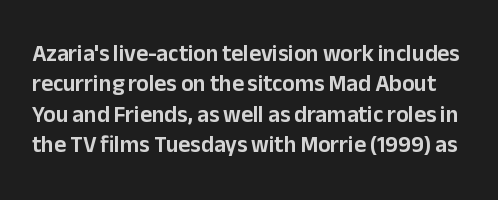
The image shows 23 px text type, upright; set normal line spacing (1.32x), normal letter spacing, not underlined.
